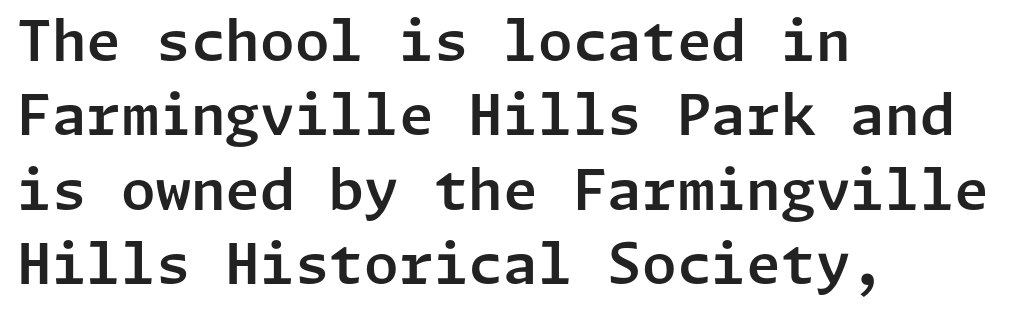
The image shows 56 px sans-serif type, upright; set left-aligned, normal line spacing (1.33x), normal letter spacing, not underlined; low stroke contrast and a medium x-height.
